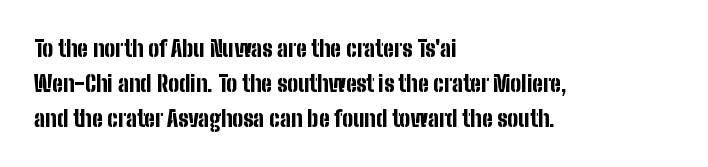
Q: Is the text bold? A: Yes.
Q: Is the text italic (slanted)? A: No, it is upright.
Q: Is the text underlined? A: No.
Q: How is the paragraph aligned? A: Left-aligned.
Q: Is the spacing between letters normal or unusually wide? A: Normal.
Q: Is the spacing between lines tight, normal or loose? A: Normal.
